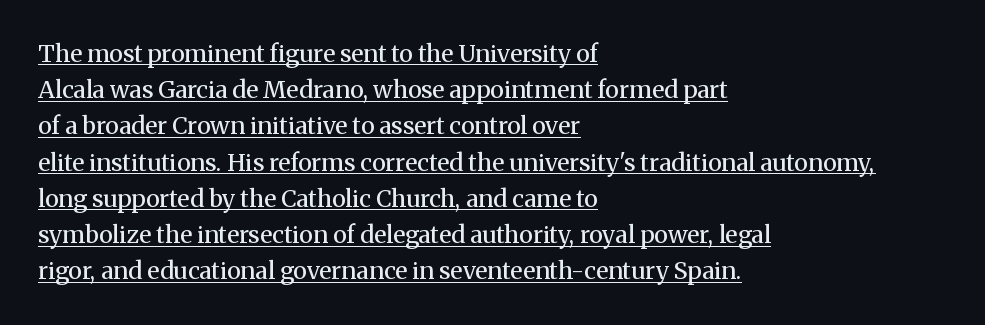
Q: Is the text bold? A: No.
Q: Is the text italic (slanted)? A: No, it is upright.
Q: Is the text underlined? A: Yes.
Q: How is the paragraph aligned? A: Left-aligned.
Q: Is the spacing between letters normal or unusually wide? A: Normal.
Q: Is the spacing between lines tight, normal or loose? A: Normal.
